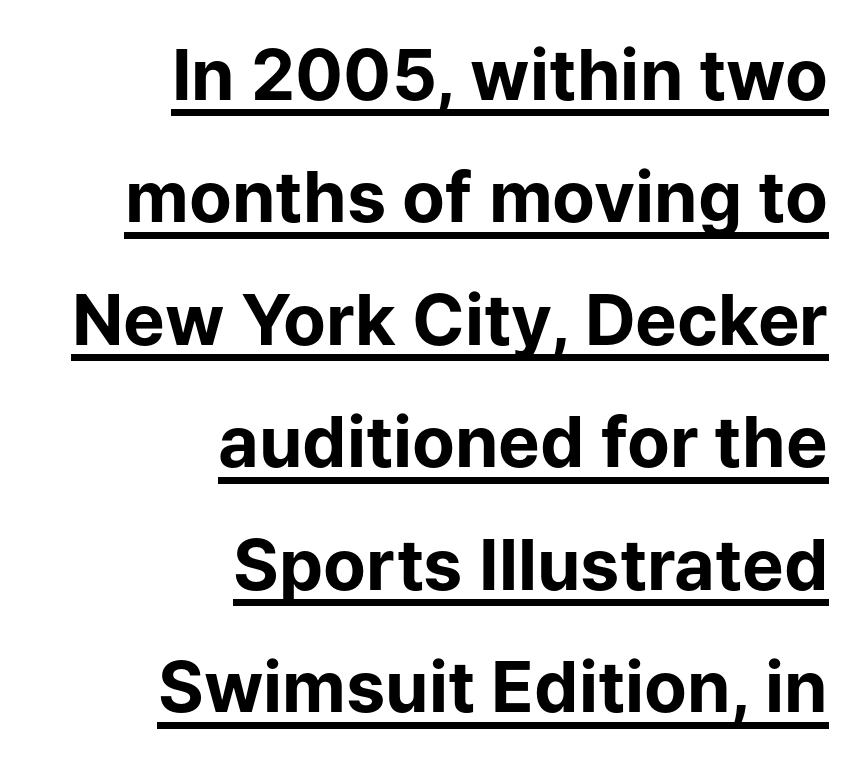
Proportional: the letters do not fall into vertical columns. This sample uses a sans-serif face. The rendering uses a bold face; every stroke is thick and dark. These characters rest on top of a visible drawn line. Vertical strokes here are truly vertical. Students, note that the glyphs here touch the page at normal intervals.
